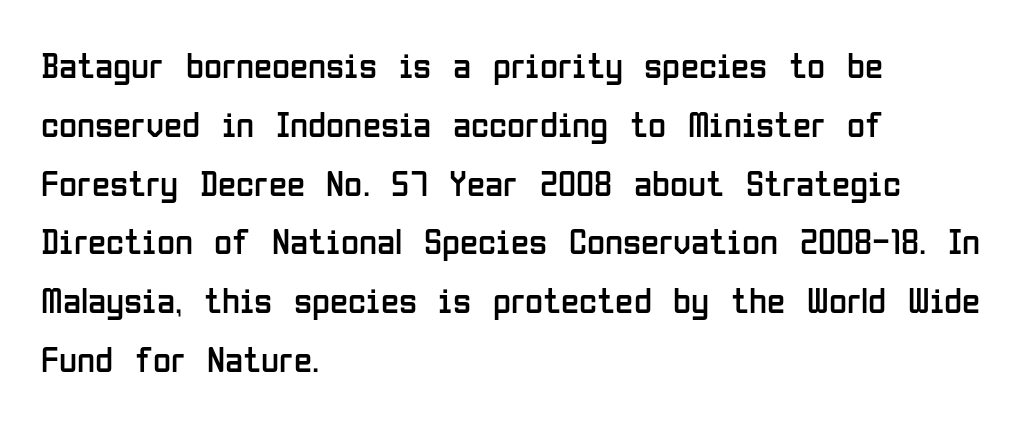
{"serif": "no", "italic": "no", "bold": "no", "weight": "regular", "width": "condensed", "stroke_contrast": "low", "x_height": "medium", "monospaced": "no", "underline": "no", "align": "left", "line_spacing": "normal", "line_spacing_ratio": 1.59, "letter_spacing": "normal", "letter_spacing_em": 0.0, "glyph_px": 37}
